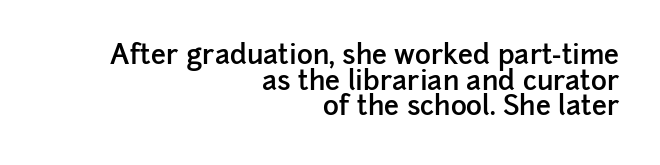
The line-height multiplier appears low, near solid setting. Quick note: not italic, upright. This sample is right-justified, so line beginnings fall wherever the words allow. The baseline area is clear. Here the glyphs are tracked normally, forming tight word shapes. Notice the strokes are somewhat thickened but not fully heavy: this is a semibold.
